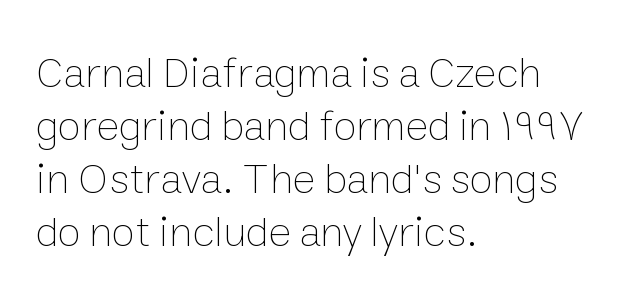
Rendered with straight, roman letterforms. The space directly below the letters is spotless. The ragged edge is on the right, which tells us the setting is flush left. Think of a printed novel: that variable character pitch is what you see here. Words appear dense and cohesive because spacing is normal. This is not heavy type; no bold has been used.
